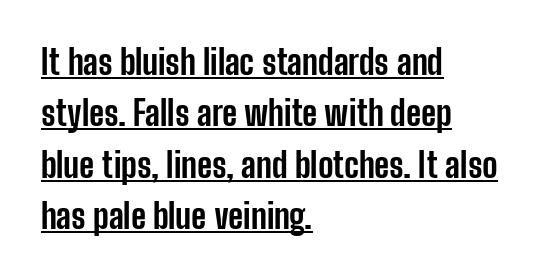
Heft: maximum for text — a bold. In designer terms, the underline attribute is active on this setting. Note: no serifs on the glyphs. This sample keeps an unexceptional amount of space between lines. Short and long lines alike share a common starting point at left. These lines were composed using upright roman letters.
